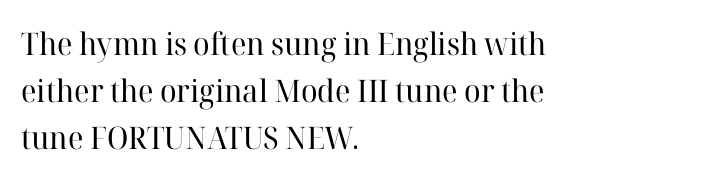
Between one letter and the next there's only the usual sliver of space. The font sits on the lighter half of the weight spectrum, regular included. The words here are not underlined. Notice how the stems are strictly vertical — no italics here.
